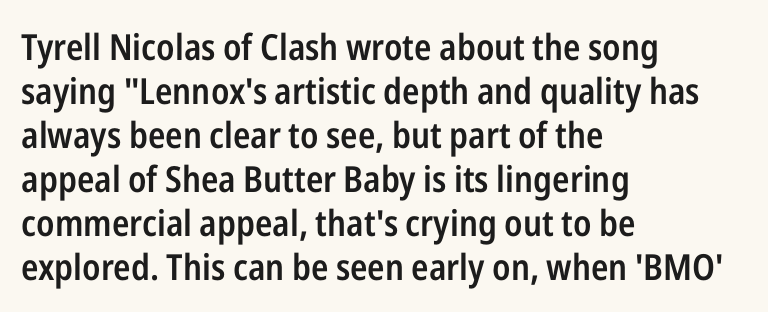
The image shows 36 px semibold, condensed sans-serif type, upright; set left-aligned, line spacing 1.22x, normal letter spacing, not underlined; low stroke contrast and a medium x-height.
